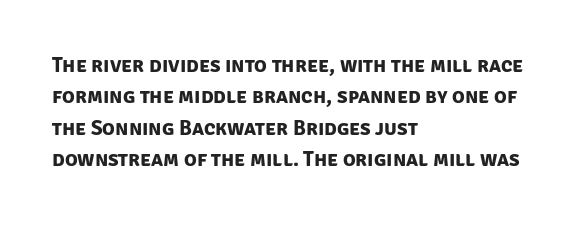
{"bold": "yes", "underline": "no", "align": "left", "line_spacing": "normal", "line_spacing_ratio": 1.5, "letter_spacing": "normal", "letter_spacing_em": 0.0, "glyph_px": 21}
